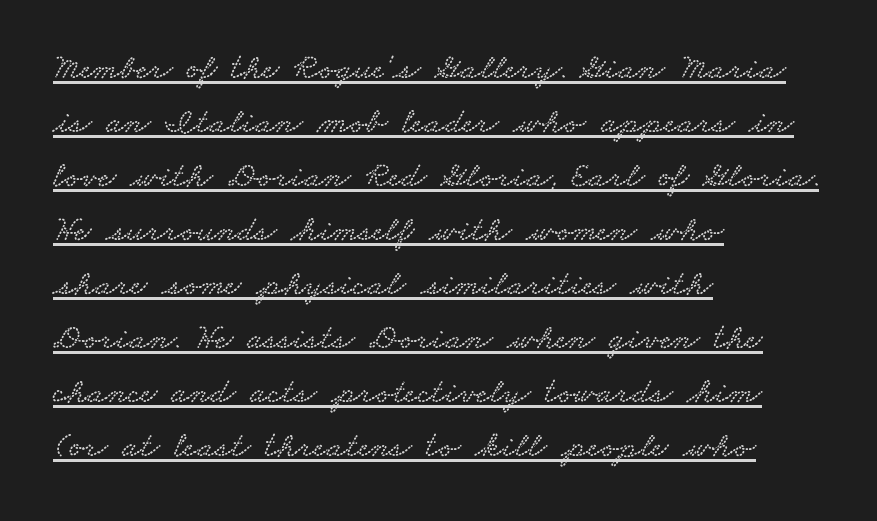
The image shows 36 px wide serif type; set left-aligned, normal line spacing (1.5x), normal letter spacing, underlined; low stroke contrast and a small x-height.
